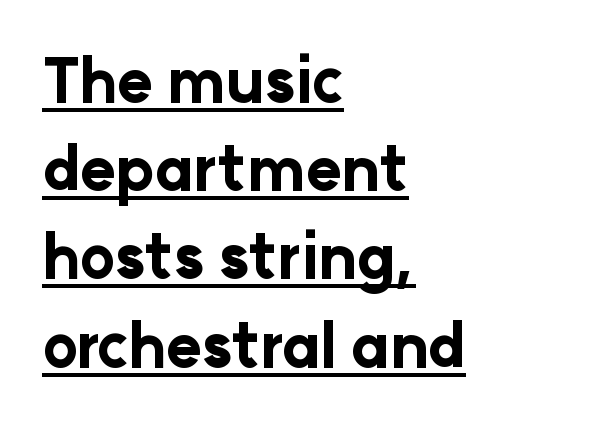
The image shows 60 px bold sans-serif type, upright; set left-aligned, normal line spacing (1.47x), normal letter spacing, underlined; low stroke contrast and a medium x-height.
